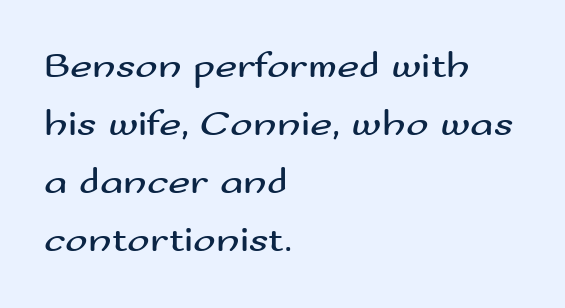
The rendering uses natural spacing where letterforms have individual widths. The weight tops out at a normal text grade. Normally led — the rows are evenly, conventionally spaced. The lettering stays uniformly vertical, giving the passage a roman look.
